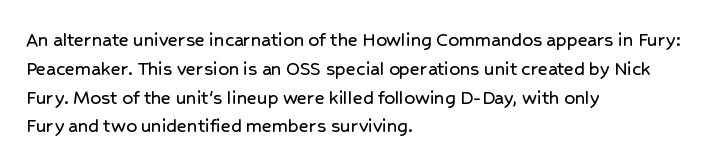
{"italic": "no", "underline": "no", "align": "left", "line_spacing": "normal", "line_spacing_ratio": 1.37, "letter_spacing": "normal", "letter_spacing_em": 0.0, "glyph_px": 21}
